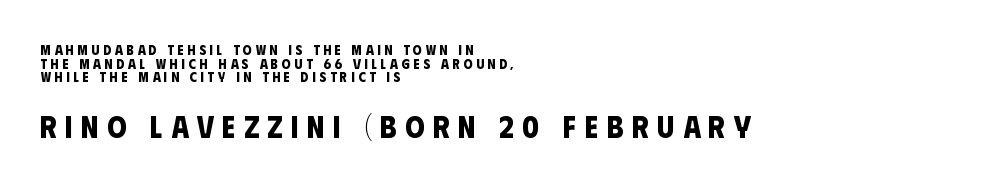
Note: no serifs on the glyphs. Honestly, the rows look squashed on top of each other. Horizontally, the lines are justified to the leading edge only. The zone under the glyphs is completely vacant.
